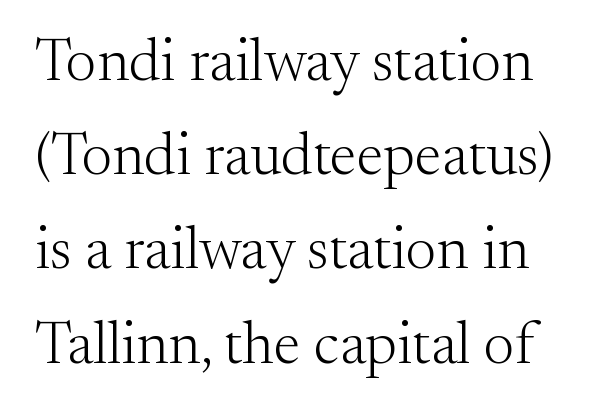
Q: Is the text bold? A: No.
Q: Is the text italic (slanted)? A: No, it is upright.
Q: Is the typeface a serif or a sans-serif typeface? A: Serif.
Q: Is the text underlined? A: No.
Q: Is the spacing between letters normal or unusually wide? A: Normal.
Q: Is the spacing between lines tight, normal or loose? A: Normal.
Q: Width (condensed, normal, or wide)? A: Normal.
Q: Stroke contrast? A: Medium.
Q: x-height? A: Small.
Q: Monospaced? A: No.
